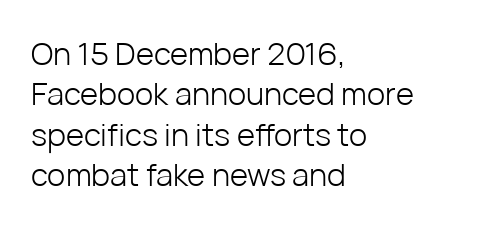
{"serif": "no", "italic": "no", "bold": "no", "weight": "light", "width": "normal", "stroke_contrast": "low", "x_height": "medium", "monospaced": "no", "underline": "no", "align": "left", "line_spacing": "normal", "line_spacing_ratio": 1.3, "letter_spacing": "normal", "letter_spacing_em": 0.0, "glyph_px": 31}
